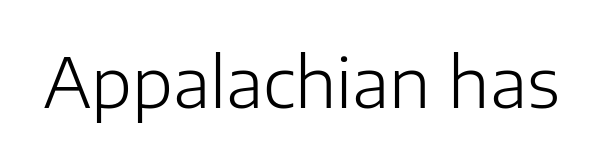
{"serif": "no", "italic": "no", "bold": "no", "weight": "light", "width": "normal", "stroke_contrast": "low", "x_height": "medium", "monospaced": "no", "underline": "no", "letter_spacing": "normal", "letter_spacing_em": 0.0, "glyph_px": 69}
